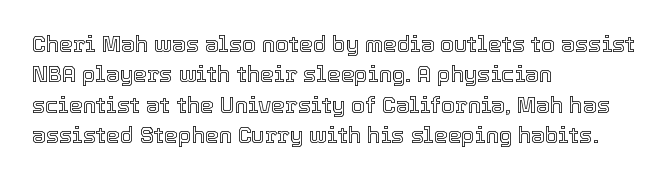
{"italic": "no", "underline": "no", "align": "left", "line_spacing": "normal", "line_spacing_ratio": 1.38, "letter_spacing": "normal", "letter_spacing_em": 0.0, "glyph_px": 22}
